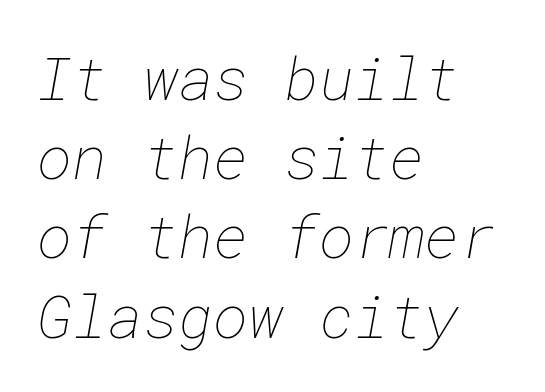
Q: Is the text bold? A: No.
Q: Is the text underlined? A: No.
Q: How is the paragraph aligned? A: Left-aligned.
Q: Is the spacing between letters normal or unusually wide? A: Normal.
Q: Is the spacing between lines tight, normal or loose? A: Normal.
Q: Width (condensed, normal, or wide)? A: Normal.
Q: Stroke contrast? A: Low.
Q: x-height? A: Medium.
